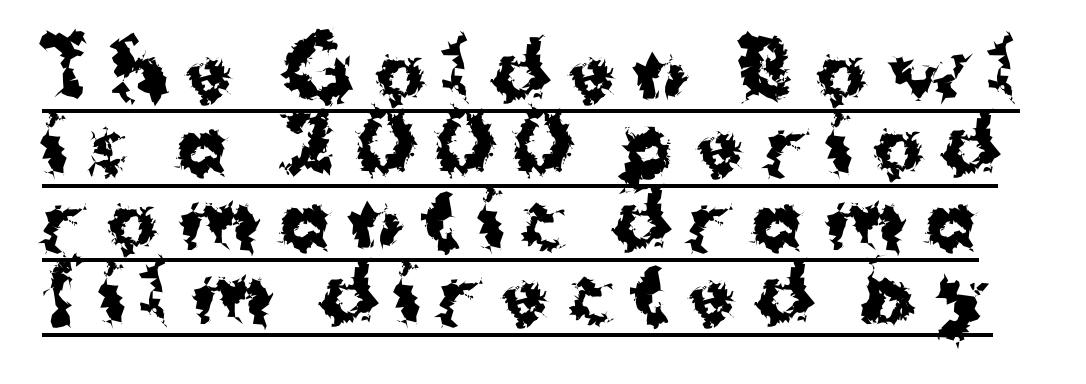
Q: Is the text bold? A: Yes.
Q: Is the text italic (slanted)? A: No, it is upright.
Q: Is the typeface a serif or a sans-serif typeface? A: Sans-serif.
Q: Is the text underlined? A: Yes.
Q: Is the spacing between letters normal or unusually wide? A: Unusually wide.
Q: Is the spacing between lines tight, normal or loose? A: Tight.
Q: Width (condensed, normal, or wide)? A: Normal.
Q: Stroke contrast? A: Medium.
Q: x-height? A: Medium.
Q: Monospaced? A: No.
